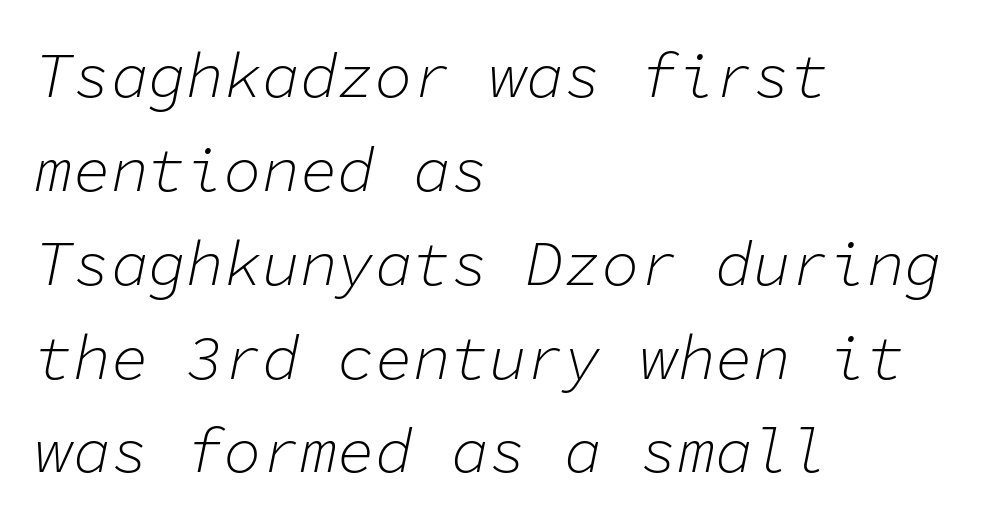
Descenders are the only things crossing below the line. This rendering leaves character spacing at its baseline value. Stems here are at most as thick as an everyday book face. The face used here is monospaced, like something from a code editor. Line starts are locked; line ends wander.
